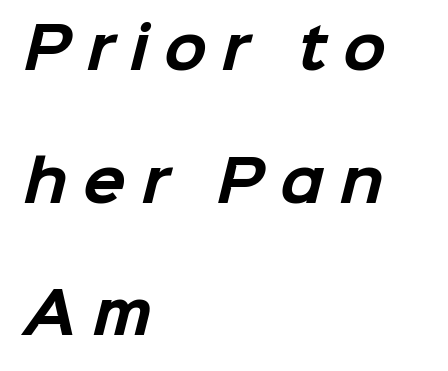
{"serif": "no", "bold": "yes", "weight": "bold", "width": "normal", "stroke_contrast": "low", "x_height": "medium", "monospaced": "no", "underline": "no", "align": "left", "line_spacing": "loose", "line_spacing_ratio": 2.37, "letter_spacing": "wide", "letter_spacing_em": 0.28, "glyph_px": 56}
